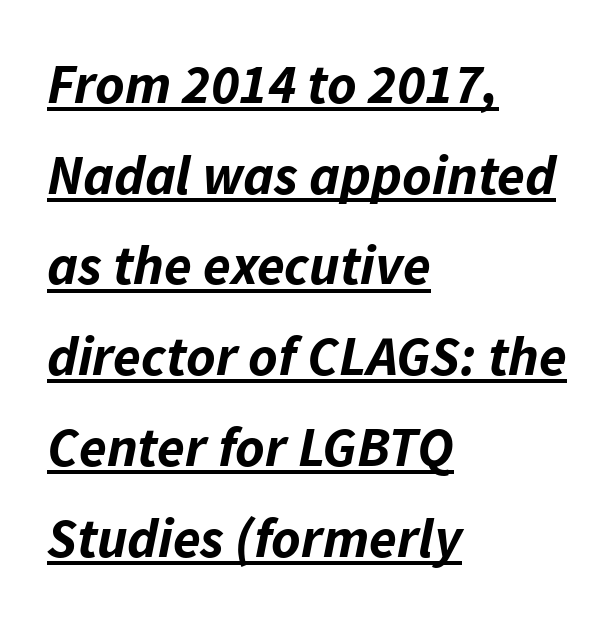
Q: Is the text bold? A: Yes.
Q: Is the text italic (slanted)? A: Yes, it leans right by about 11 degrees.
Q: Is the text underlined? A: Yes.
Q: How is the paragraph aligned? A: Left-aligned.
Q: Is the spacing between letters normal or unusually wide? A: Normal.
Q: Is the spacing between lines tight, normal or loose? A: Normal.
Q: Width (condensed, normal, or wide)? A: Normal.
Q: Stroke contrast? A: Low.
Q: x-height? A: Medium.
Q: Monospaced? A: No.
